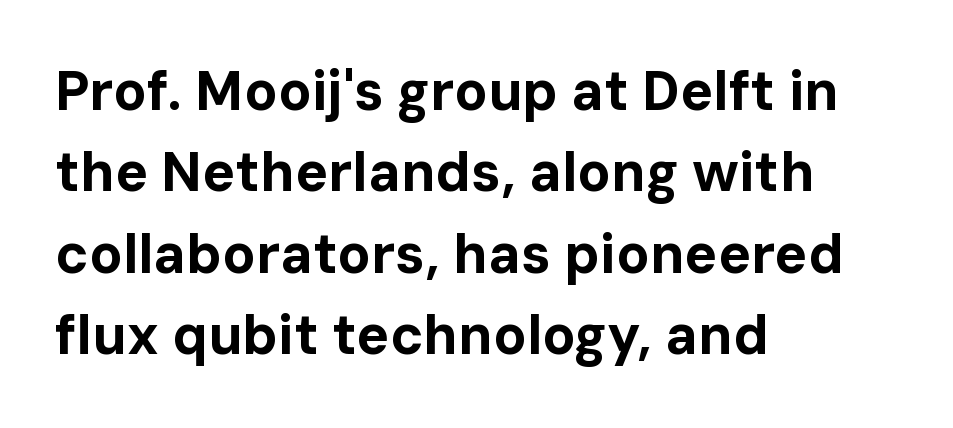
The image shows 55 px bold sans-serif type, upright; set left-aligned, normal line spacing (1.48x), normal letter spacing, not underlined; low stroke contrast and a medium x-height.
